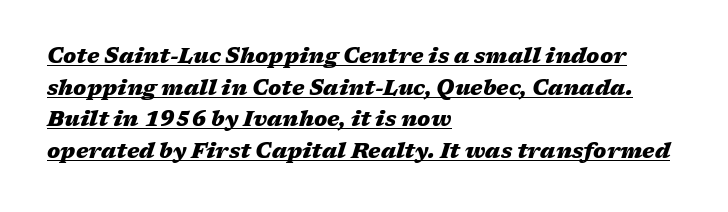
The image shows 21 px bold type, italic (leaning right); set left-aligned, normal line spacing (1.51x), normal letter spacing, underlined.
